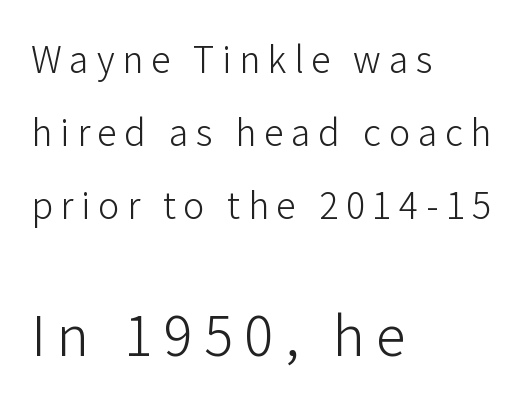
{"serif": "no", "italic": "no", "bold": "no", "weight": "light", "width": "normal", "stroke_contrast": "low", "x_height": "medium", "monospaced": "no", "underline": "no", "align": "left", "line_spacing": "loose", "line_spacing_ratio": 2.03, "letter_spacing": "wide", "letter_spacing_em": 0.21, "larger_block": "second", "size_ratio": 1.5, "glyph_px": 54}
